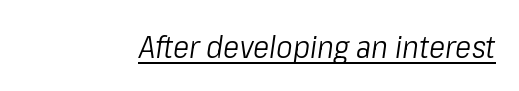
Q: Is the text bold? A: No.
Q: Is the text italic (slanted)? A: Yes, it leans right by about 8 degrees.
Q: Is the text underlined? A: Yes.
Q: Is the spacing between letters normal or unusually wide? A: Normal.
Q: Width (condensed, normal, or wide)? A: Condensed.
Q: Stroke contrast? A: Low.
Q: x-height? A: Medium.
Q: Monospaced? A: No.
